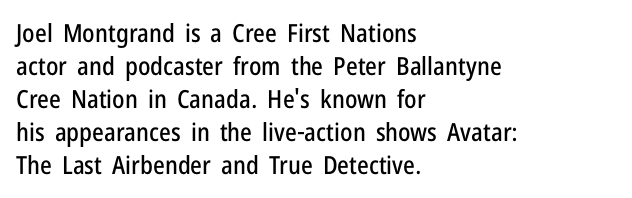
{"italic": "no", "underline": "no", "align": "left", "line_spacing": "normal", "line_spacing_ratio": 1.32, "letter_spacing": "normal", "letter_spacing_em": 0.0, "glyph_px": 25}
